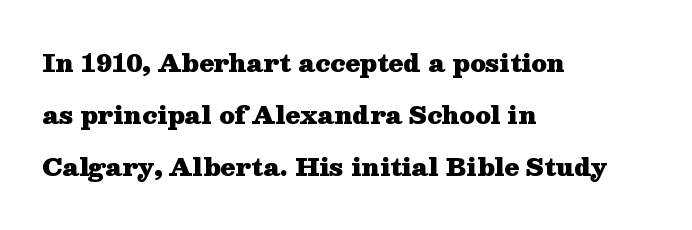
Q: Is the text bold? A: Yes.
Q: Is the text italic (slanted)? A: No, it is upright.
Q: Is the text underlined? A: No.
Q: How is the paragraph aligned? A: Left-aligned.
Q: Is the spacing between letters normal or unusually wide? A: Normal.
Q: Is the spacing between lines tight, normal or loose? A: Loose.
